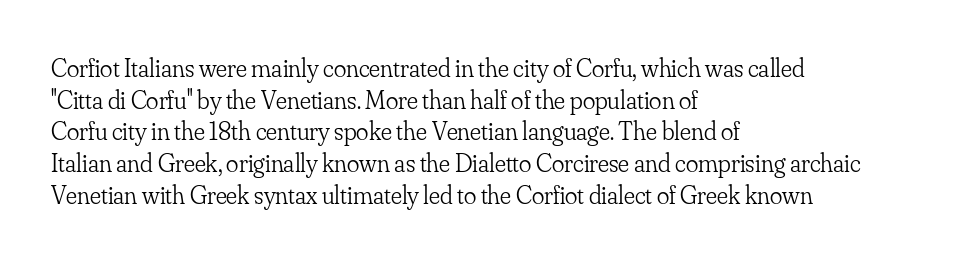
Nope, not italic — everything's standing straight. The font is comparable to plain body text, perhaps lighter. Inter-character spacing is left at the font's built-in metrics. The zone under the glyphs is completely vacant. These lines are set flush left with a ragged right edge.
